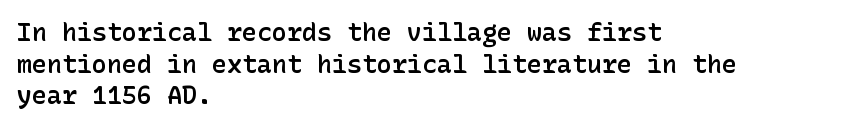
Q: Is the text bold? A: Semi-bold.
Q: Is the text italic (slanted)? A: No, it is upright.
Q: Is the text underlined? A: No.
Q: How is the paragraph aligned? A: Left-aligned.
Q: Is the spacing between letters normal or unusually wide? A: Normal.
Q: Is the spacing between lines tight, normal or loose? A: Normal.
